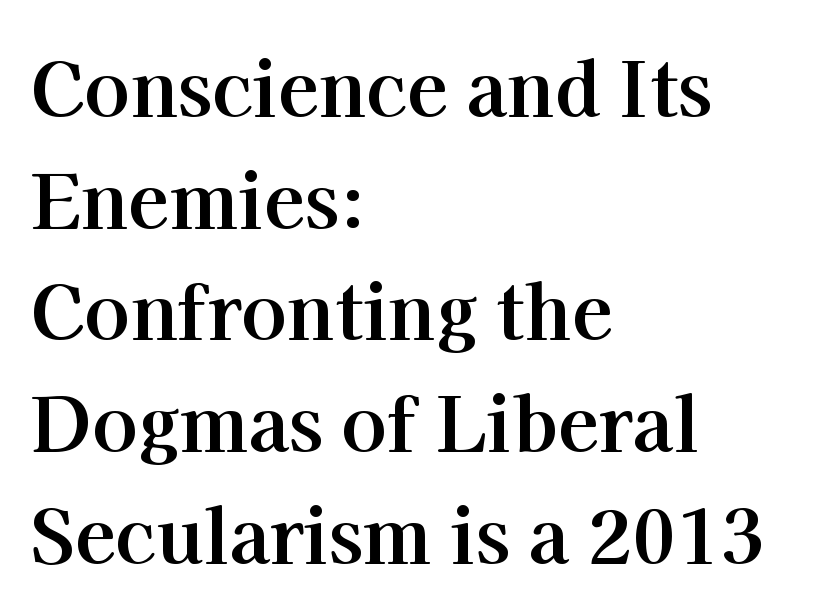
Standard letterfit; no display-style spreading of the glyphs. Does the type have serifs? Yes, each stem ends in a small foot. Check under the words: just untouched page. Line spacing here is normal. The face used here has the dense, thick strokes of a bold. Unlike italic type, these characters show no tilt at all.
